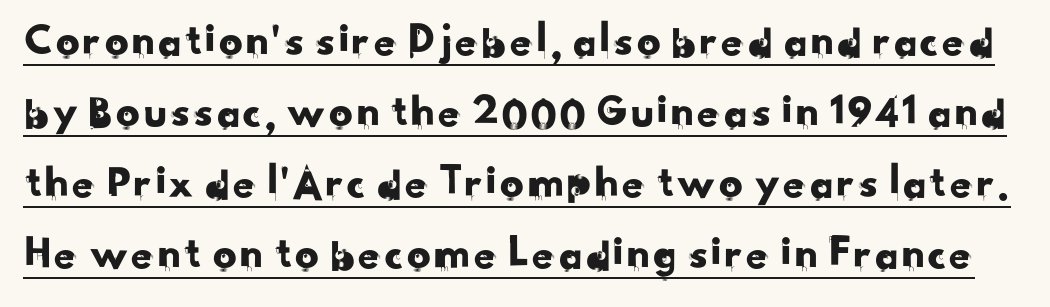
{"serif": "no", "width": "normal", "stroke_contrast": "low", "x_height": "small", "monospaced": "no", "underline": "yes", "line_spacing": "normal", "line_spacing_ratio": 1.51, "letter_spacing": "normal", "letter_spacing_em": 0.0, "glyph_px": 47}
